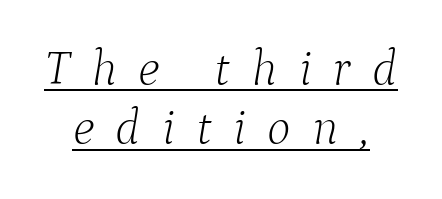
Q: Is the text bold? A: No.
Q: Is the text italic (slanted)? A: Yes, it leans right by about 9 degrees.
Q: Is the typeface a serif or a sans-serif typeface? A: Serif.
Q: Is the text underlined? A: Yes.
Q: Is the spacing between letters normal or unusually wide? A: Unusually wide.
Q: Width (condensed, normal, or wide)? A: Normal.
Q: Stroke contrast? A: Low.
Q: x-height? A: Medium.
Q: Monospaced? A: No.
